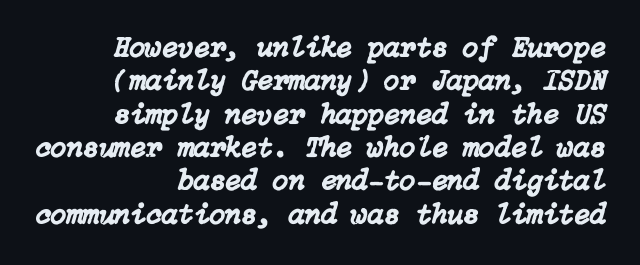
Slant detected: the letters are inclined. The space beneath each line is pristine and unruled. There is no visible air inserted between adjacent glyphs. If you measured baseline to baseline, you'd find a short distance. One-word summary of the alignment: right.
